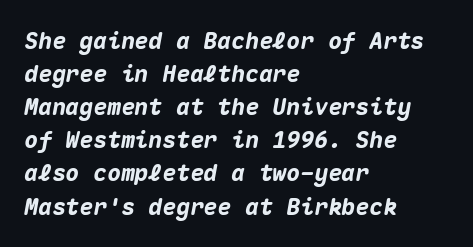
The image shows 23 px bold type, italic (leaning right); set left-aligned, normal line spacing (1.44x), normal letter spacing, not underlined.
